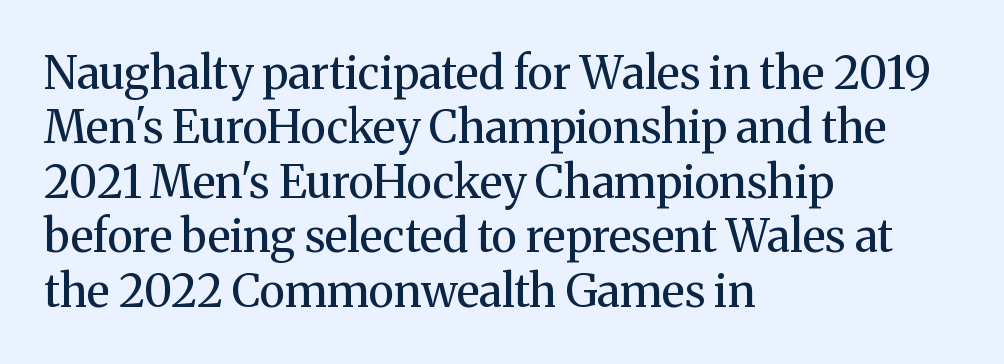
The image shows 45 px regular-weight serif type, upright; set left-aligned, line spacing 1.21x, normal letter spacing, not underlined; medium stroke contrast and a medium x-height.
